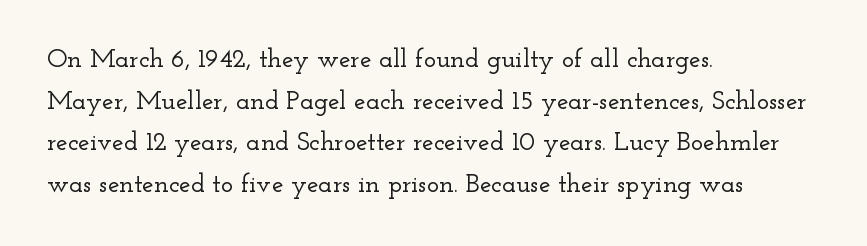
Q: Is the text italic (slanted)? A: No, it is upright.
Q: Is the text underlined? A: No.
Q: How is the paragraph aligned? A: Left-aligned.
Q: Is the spacing between letters normal or unusually wide? A: Normal.
Q: Is the spacing between lines tight, normal or loose? A: Normal.
